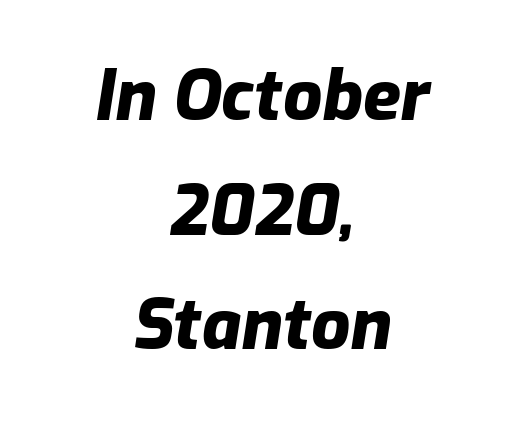
{"italic": "yes", "lean": "right", "slant_degrees": 9, "bold": "yes", "weight": "heavy", "width": "normal", "stroke_contrast": "low", "x_height": "medium", "monospaced": "no", "underline": "no", "align": "center", "line_spacing": "normal", "line_spacing_ratio": 1.66, "letter_spacing": "normal", "letter_spacing_em": 0.0, "glyph_px": 69}
